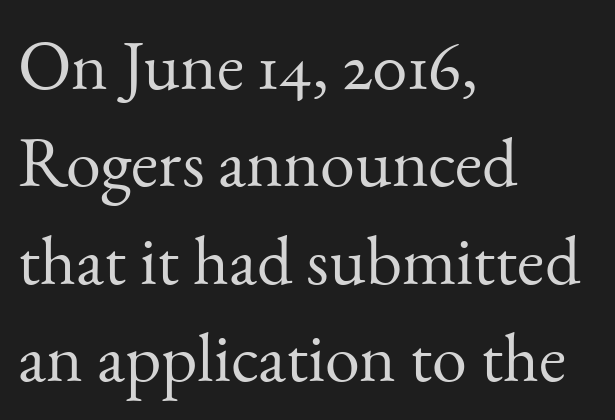
The image shows 70 px light serif type, upright; set left-aligned, normal line spacing (1.39x), normal letter spacing, not underlined; medium stroke contrast and a small x-height.
